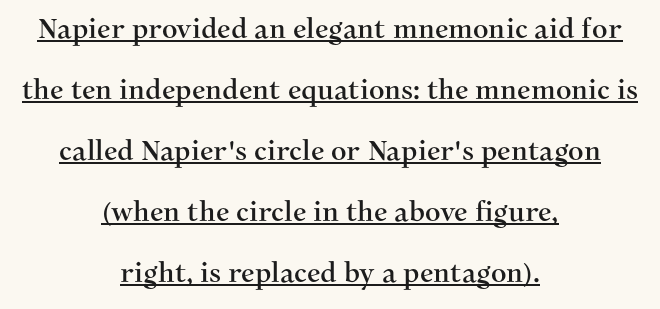
Q: Is the text italic (slanted)? A: No, it is upright.
Q: Is the text underlined? A: Yes.
Q: How is the paragraph aligned? A: Centered.
Q: Is the spacing between letters normal or unusually wide? A: Normal.
Q: Is the spacing between lines tight, normal or loose? A: Loose.
